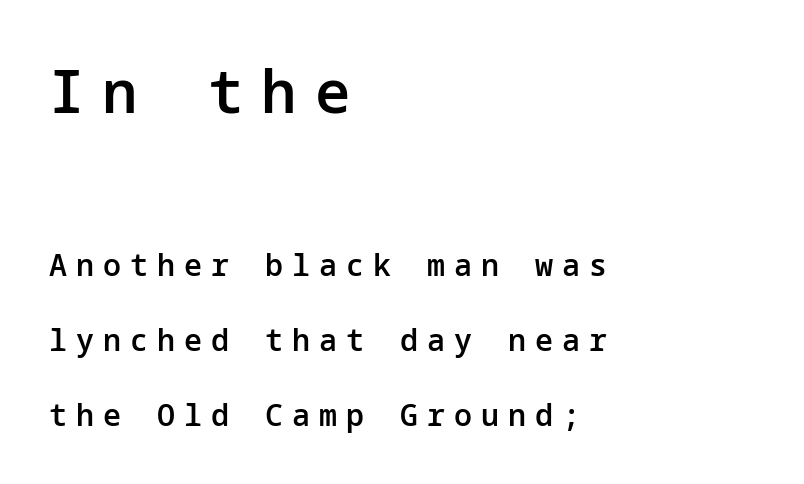
Q: Is the text bold? A: Semi-bold.
Q: Is the text italic (slanted)? A: No, it is upright.
Q: Is the typeface a serif or a sans-serif typeface? A: Sans-serif.
Q: Is the text underlined? A: No.
Q: How is the paragraph aligned? A: Left-aligned.
Q: Is the spacing between letters normal or unusually wide? A: Unusually wide.
Q: Is the spacing between lines tight, normal or loose? A: Loose.
Q: Which block of text is set in a larger size, the first (top) or the second (bottom)? A: The first (top) one.
Q: Width (condensed, normal, or wide)? A: Normal.
Q: Stroke contrast? A: Low.
Q: x-height? A: Medium.
